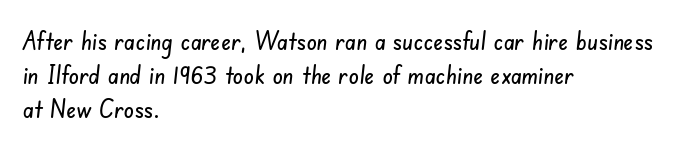
The horizontal fit of the characters is conventional and even. Visually the block forms a straight wall on the left and a jagged coastline on the right. The baseline area is clear. Vertically, the passage feels balanced, rows spaced as you'd expect.
